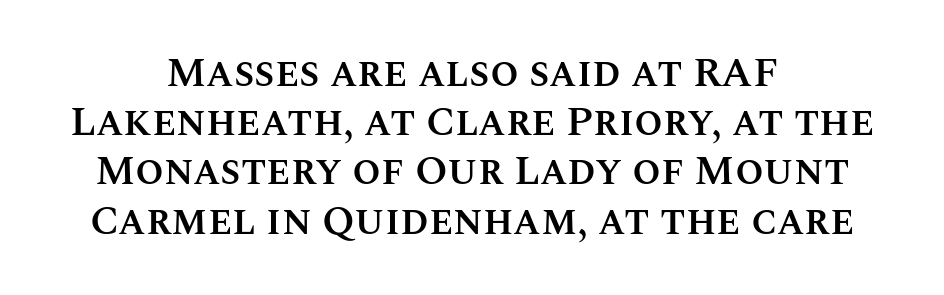
{"italic": "no", "bold": "semi", "weight": "semibold", "width": "normal", "stroke_contrast": "medium", "x_height": "large", "monospaced": "no", "underline": "no", "align": "center", "line_spacing_ratio": 1.2, "letter_spacing": "normal", "letter_spacing_em": 0.0, "glyph_px": 41}
